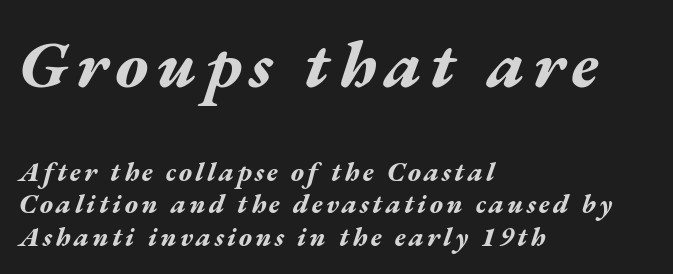
The image shows 67 px bold, wide type, italic (leaning right); set left-aligned, line spacing 1.2x, not underlined; the first (top) block is 2.48x larger; medium stroke contrast and a medium x-height.
